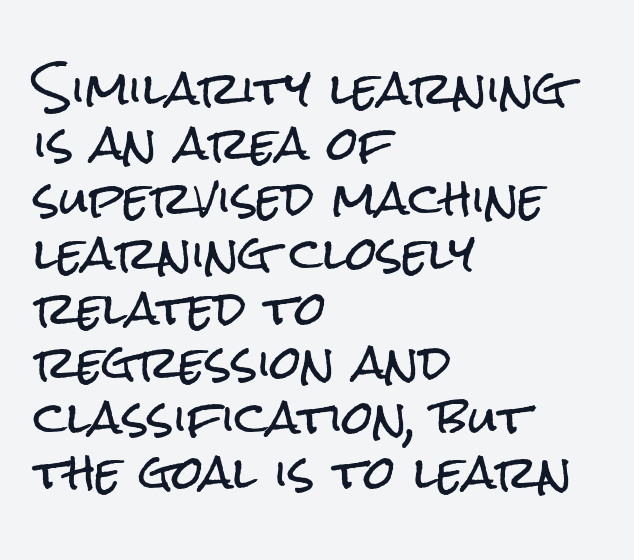
The image shows 45 px condensed sans-serif type, upright; set left-aligned, line spacing 1.22x, normal letter spacing, not underlined; low stroke contrast and a medium x-height.
